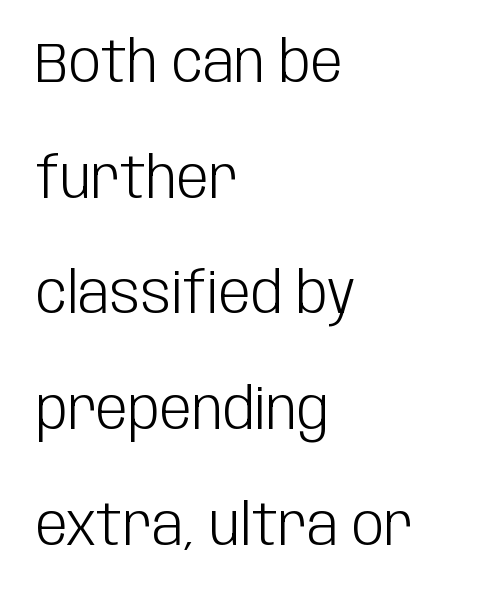
Q: Is the text bold? A: No.
Q: Is the text italic (slanted)? A: No, it is upright.
Q: Is the typeface a serif or a sans-serif typeface? A: Sans-serif.
Q: Is the text underlined? A: No.
Q: How is the paragraph aligned? A: Left-aligned.
Q: Is the spacing between letters normal or unusually wide? A: Normal.
Q: Is the spacing between lines tight, normal or loose? A: Loose.
Q: Width (condensed, normal, or wide)? A: Condensed.
Q: Stroke contrast? A: Low.
Q: x-height? A: Large.
Q: Monospaced? A: No.
